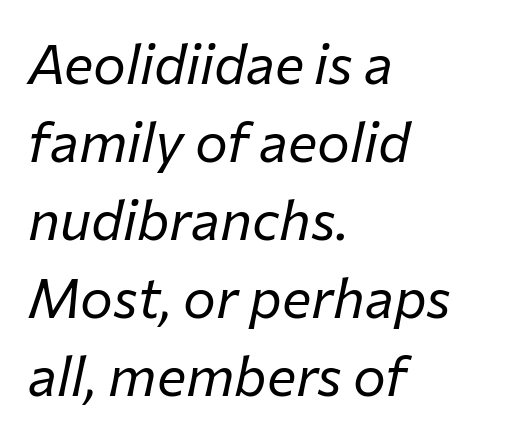
Q: Is the text bold? A: No.
Q: Is the text italic (slanted)? A: Yes, it leans right by about 12 degrees.
Q: Is the text underlined? A: No.
Q: How is the paragraph aligned? A: Left-aligned.
Q: Is the spacing between letters normal or unusually wide? A: Normal.
Q: Is the spacing between lines tight, normal or loose? A: Normal.
Q: Width (condensed, normal, or wide)? A: Normal.
Q: Stroke contrast? A: Low.
Q: x-height? A: Medium.
Q: Monospaced? A: No.
